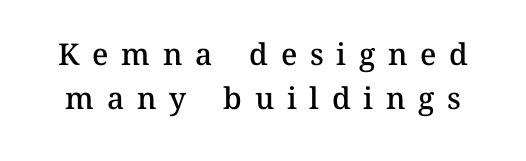
The space directly below the letters is spotless. Here the designer chose a conventional face with non-uniform glyph widths. A bit beefed up — I'd call it semibold rather than bold. Short note: letters widely spaced. These lines sit exactly where default settings would place them. Posture: vertical.
